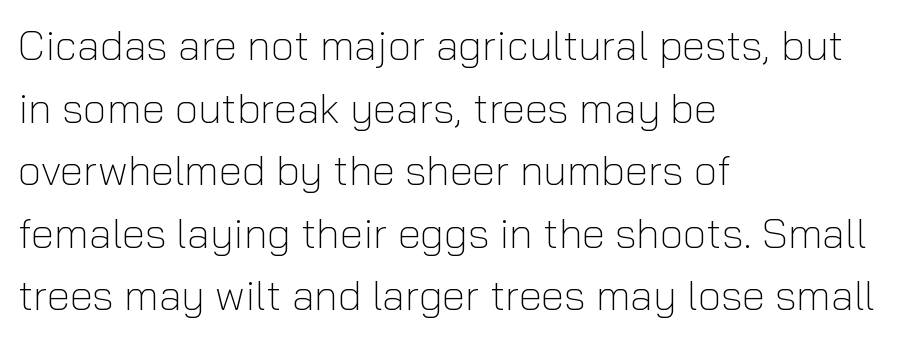
{"serif": "no", "italic": "no", "bold": "no", "weight": "light", "width": "normal", "stroke_contrast": "low", "x_height": "medium", "monospaced": "no", "underline": "no", "align": "left", "line_spacing": "normal", "line_spacing_ratio": 1.49, "letter_spacing": "normal", "letter_spacing_em": 0.0, "glyph_px": 42}
